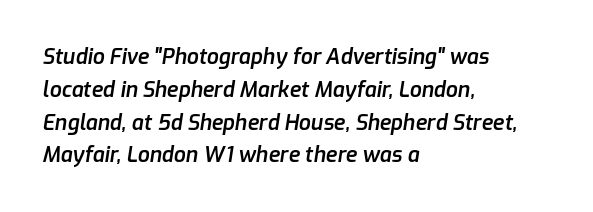
Q: Is the text bold? A: Semi-bold.
Q: Is the text italic (slanted)? A: Yes, it leans right by about 9 degrees.
Q: Is the text underlined? A: No.
Q: How is the paragraph aligned? A: Left-aligned.
Q: Is the spacing between letters normal or unusually wide? A: Normal.
Q: Is the spacing between lines tight, normal or loose? A: Normal.
